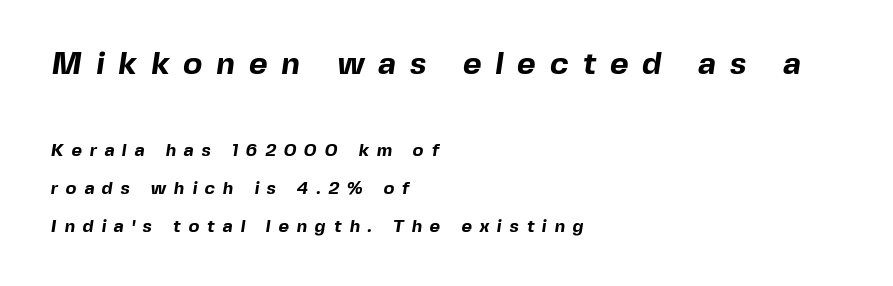
The image shows 32 px bold sans-serif type; set left-aligned, loose line spacing (2.09x), unusually wide letter spacing (+0.43 em), not underlined; the first (top) block is 1.78x larger; a medium x-height.
